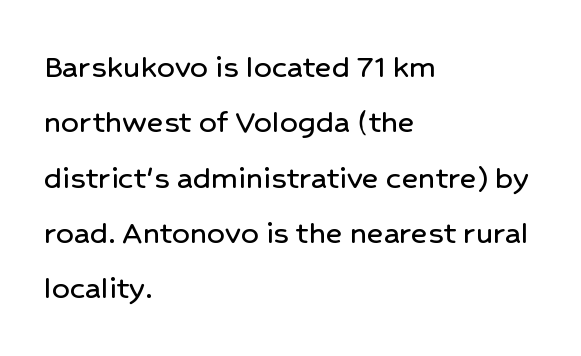
Posture: straight, roman, zero tilt. Stroke terminals: plain, sans-serif. Leading: standard. The rendering uses natural spacing where letterforms have individual widths. Is the letter spacing exaggerated? No — it looks like the ordinary default. The rag falls on the right side of this text block.
